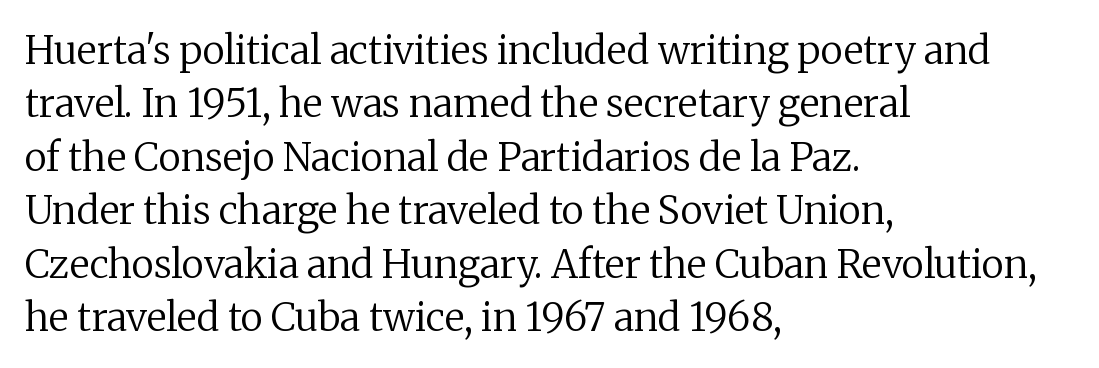
The image shows 39 px regular-weight serif type, upright; set left-aligned, normal line spacing (1.37x), normal letter spacing, not underlined; medium stroke contrast and a medium x-height.
